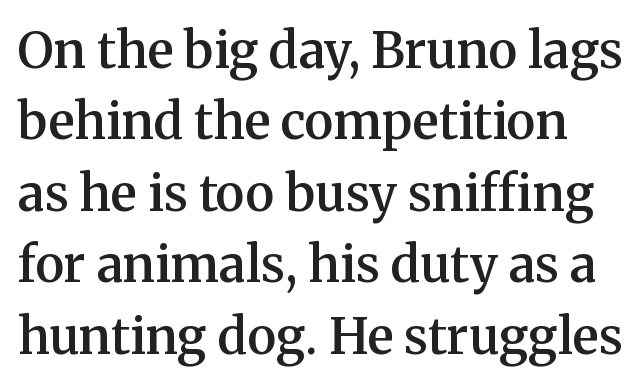
Q: Is the text bold? A: Semi-bold.
Q: Is the text italic (slanted)? A: No, it is upright.
Q: Is the typeface a serif or a sans-serif typeface? A: Serif.
Q: Is the text underlined? A: No.
Q: Is the spacing between letters normal or unusually wide? A: Normal.
Q: Is the spacing between lines tight, normal or loose? A: Normal.
Q: Width (condensed, normal, or wide)? A: Normal.
Q: Stroke contrast? A: Medium.
Q: x-height? A: Medium.
Q: Monospaced? A: No.
